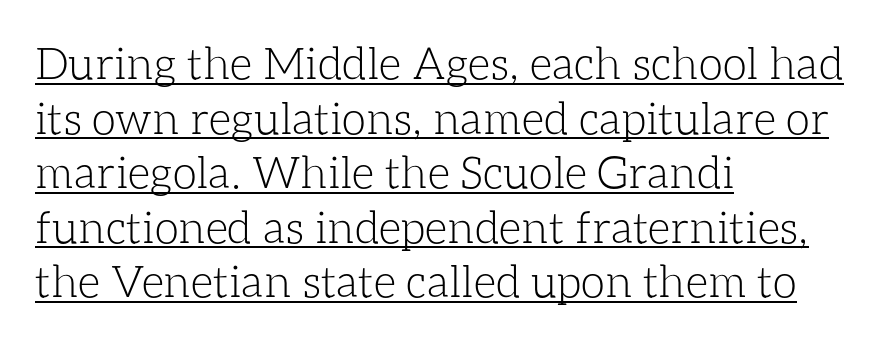
The tracking reads as untouched default to a designer's eye. Quick note: underline on. This is not heavy type; no bold has been used. Notice how the stems are strictly vertical — no italics here. You could not count columns in this text — the font is proportionally spaced.
